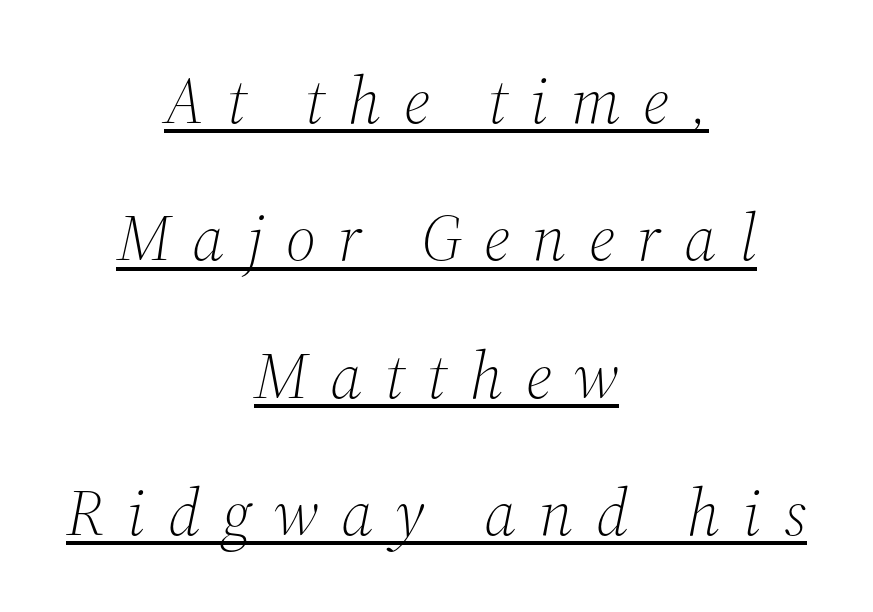
Q: Is the text bold? A: No.
Q: Is the text italic (slanted)? A: Yes, it leans right by about 12 degrees.
Q: Is the typeface a serif or a sans-serif typeface? A: Serif.
Q: Is the text underlined? A: Yes.
Q: How is the paragraph aligned? A: Centered.
Q: Is the spacing between letters normal or unusually wide? A: Unusually wide.
Q: Is the spacing between lines tight, normal or loose? A: Loose.
Q: Width (condensed, normal, or wide)? A: Normal.
Q: Stroke contrast? A: Medium.
Q: x-height? A: Medium.
Q: Monospaced? A: No.
